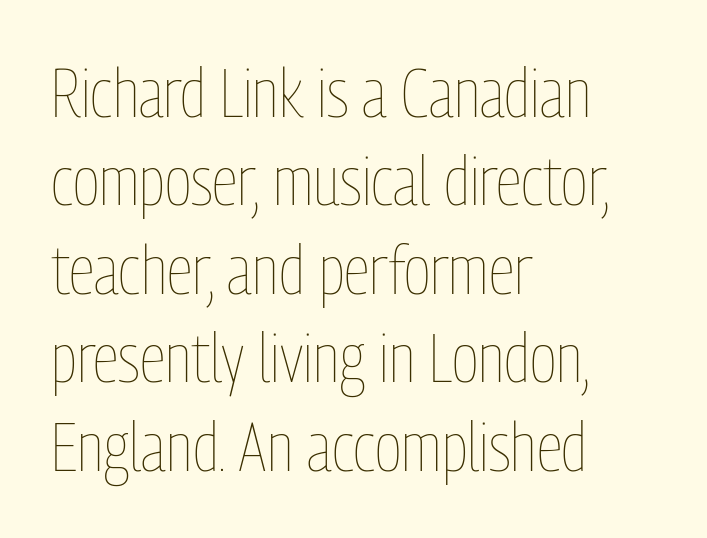
{"italic": "no", "bold": "no", "weight": "thin", "width": "condensed", "stroke_contrast": "low", "x_height": "medium", "monospaced": "no", "underline": "no", "align": "left", "line_spacing": "normal", "line_spacing_ratio": 1.3, "letter_spacing": "normal", "letter_spacing_em": 0.0, "glyph_px": 68}
